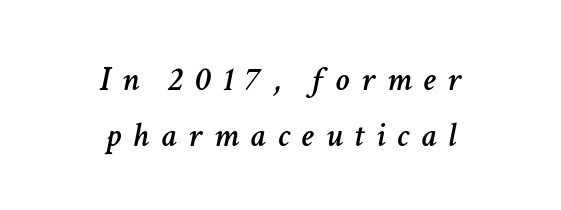
The image shows 35 px text type, italic (leaning right); set centered, normal line spacing (1.61x), unusually wide letter spacing (+0.34 em), not underlined; low stroke contrast and a medium x-height.
